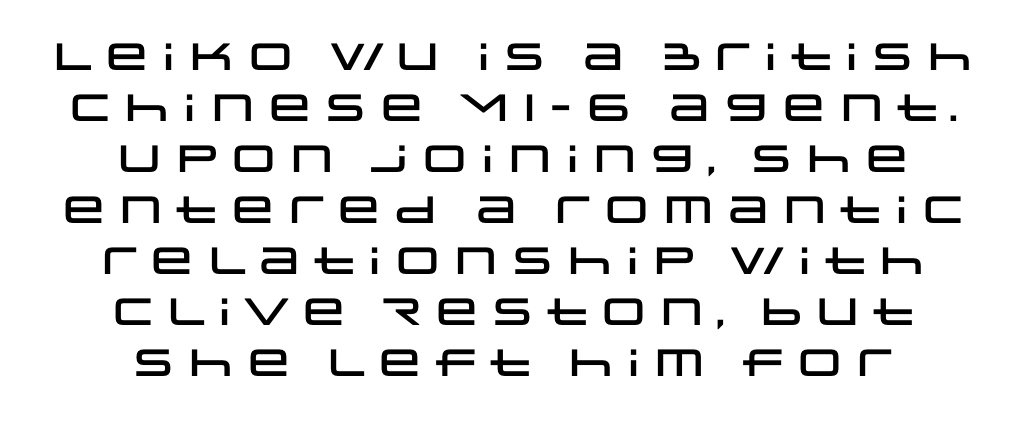
Q: Is the text italic (slanted)? A: No, it is upright.
Q: Is the typeface a serif or a sans-serif typeface? A: Sans-serif.
Q: Is the text underlined? A: No.
Q: How is the paragraph aligned? A: Centered.
Q: Is the spacing between letters normal or unusually wide? A: Normal.
Q: Is the spacing between lines tight, normal or loose? A: Normal.
Q: Width (condensed, normal, or wide)? A: Wide.
Q: Stroke contrast? A: Low.
Q: x-height? A: Large.
Q: Monospaced? A: No.
